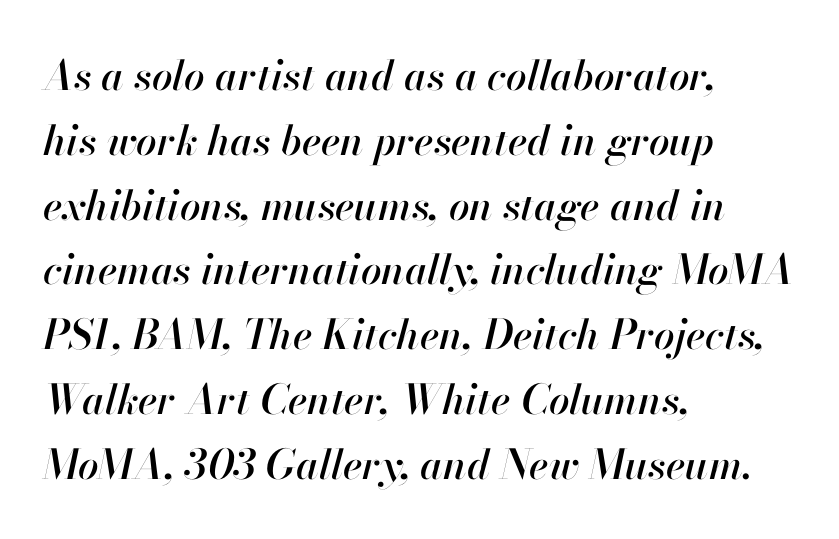
Think of a printed novel: that variable character pitch is what you see here. Descender tails drop into unmarked territory. Regular leading. What stands out about the letter spacing? Nothing — it is the standard amount. This rendering uses left alignment, leaving the right contour irregular.
